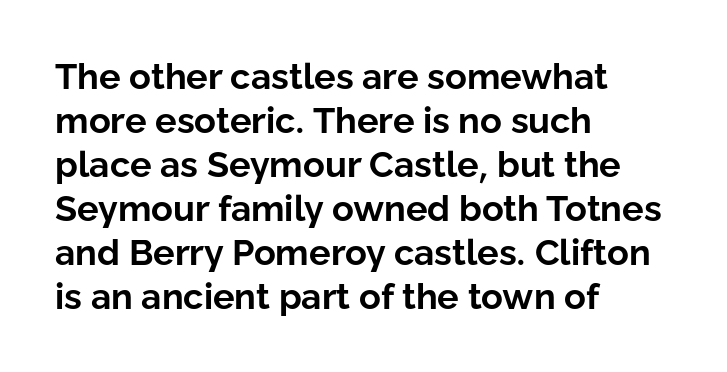
Every letter is thick-stroked: bold, no question. Visually the block forms a straight wall on the left and a jagged coastline on the right. Posture: vertical. The passage shown is typed in a proportional face where columns would drift. Look at the tracking — it's just the regular setting, nothing added.
